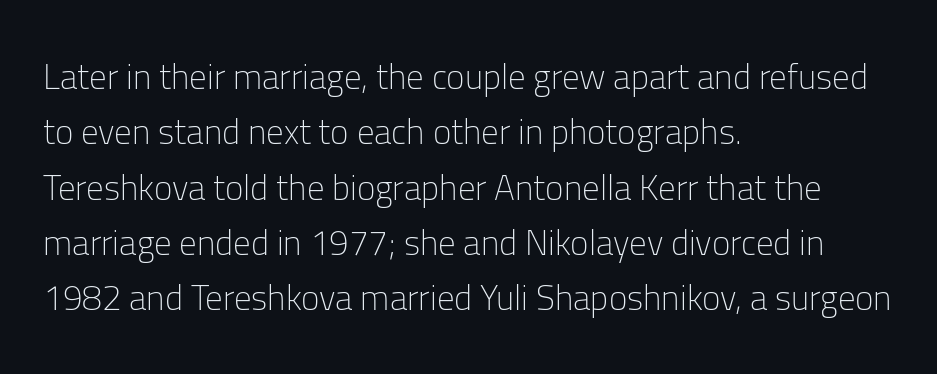
{"serif": "no", "italic": "no", "bold": "no", "weight": "light", "width": "normal", "stroke_contrast": "low", "x_height": "medium", "monospaced": "no", "underline": "no", "align": "left", "line_spacing": "normal", "line_spacing_ratio": 1.58, "letter_spacing": "normal", "letter_spacing_em": 0.0, "glyph_px": 35}
